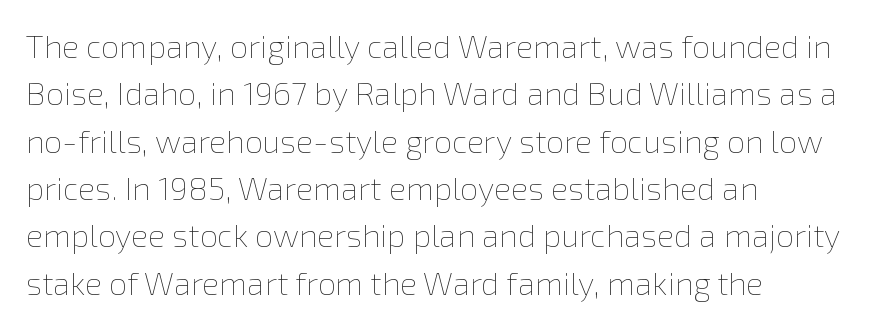
{"italic": "no", "bold": "no", "weight": "thin", "width": "normal", "x_height": "medium", "monospaced": "no", "underline": "no", "align": "left", "line_spacing": "normal", "line_spacing_ratio": 1.48, "letter_spacing": "normal", "letter_spacing_em": 0.0, "glyph_px": 32}
